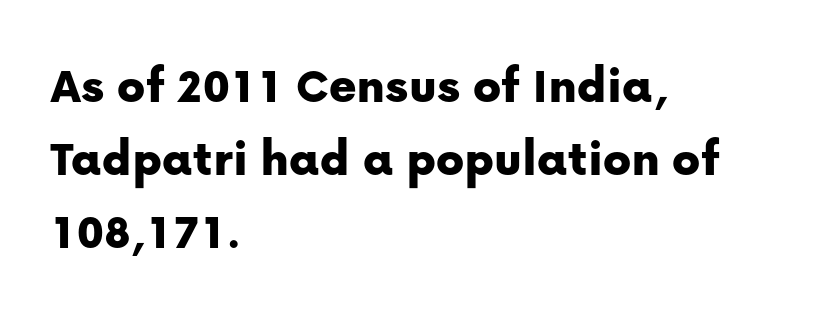
The designer left line spacing at the default. Stroke terminals: plain, sans-serif. This is roman type, the default non-slanted kind. The words here are not underlined. Line starts are locked; line ends wander. A typesetter would call this proportional, since set widths differ per character.
